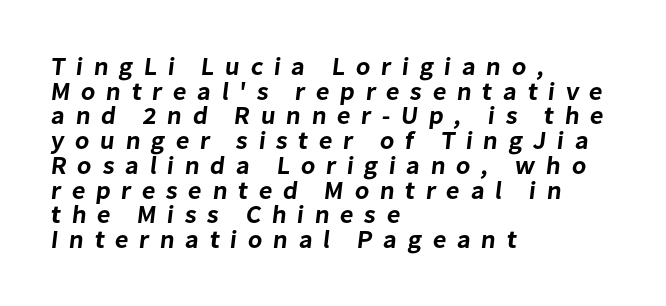
These lines have a slow, spaced-out rhythm from letter to letter. Leading: reduced. Line beginnings align vertically; line endings do not. Descender tails drop into unmarked territory.
